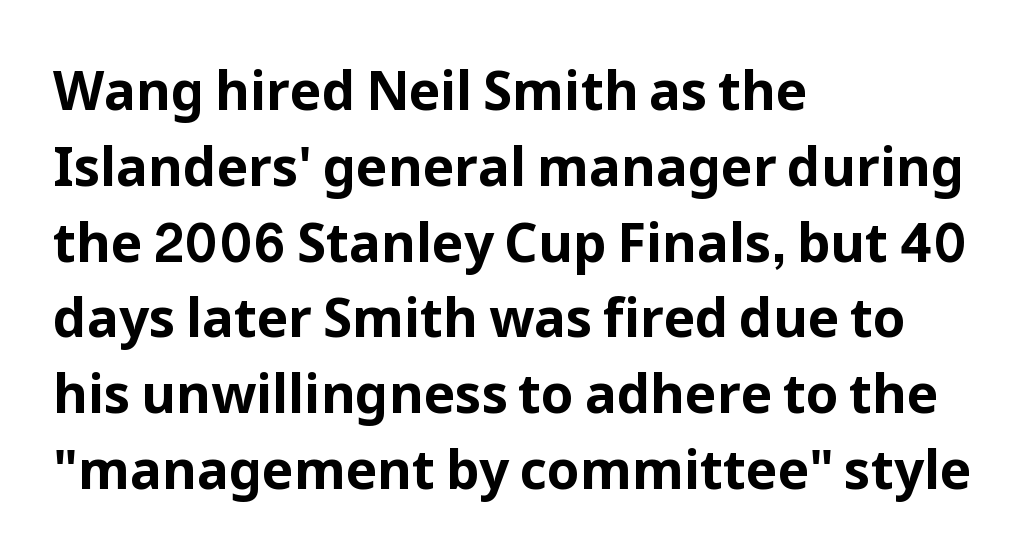
{"serif": "no", "italic": "no", "bold": "yes", "weight": "bold", "width": "normal", "stroke_contrast": "low", "x_height": "medium", "monospaced": "no", "underline": "no", "align": "left", "line_spacing": "normal", "line_spacing_ratio": 1.43, "letter_spacing": "normal", "letter_spacing_em": 0.0, "glyph_px": 53}
